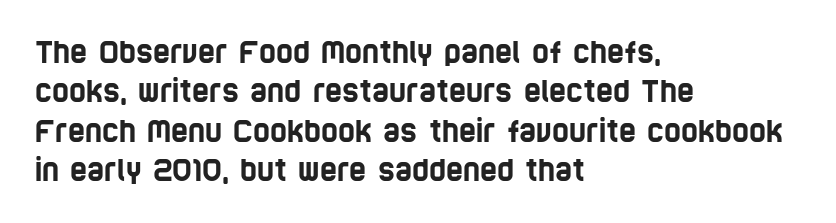
The image shows 29 px condensed sans-serif type; set left-aligned, normal line spacing (1.36x), normal letter spacing, not underlined; low stroke contrast and a large x-height.
